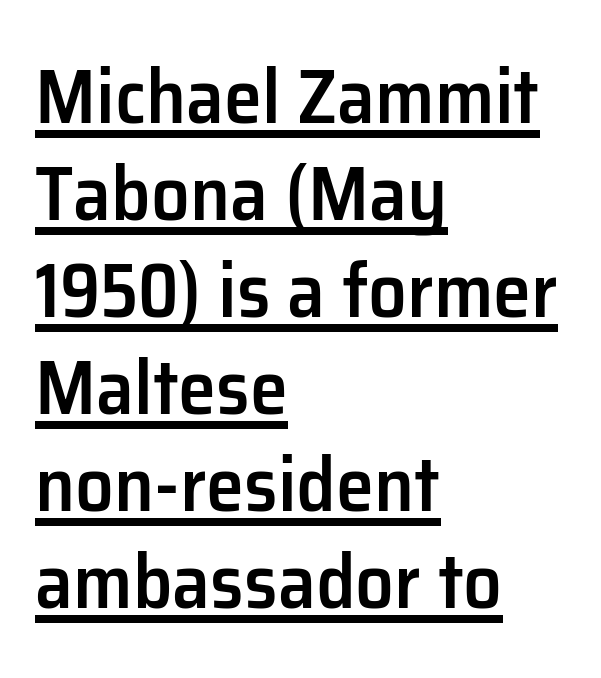
{"serif": "no", "italic": "no", "bold": "semi", "weight": "semibold", "width": "normal", "stroke_contrast": "low", "x_height": "medium", "monospaced": "no", "underline": "yes", "align": "left", "line_spacing": "normal", "line_spacing_ratio": 1.26, "letter_spacing": "normal", "letter_spacing_em": 0.0, "glyph_px": 77}
